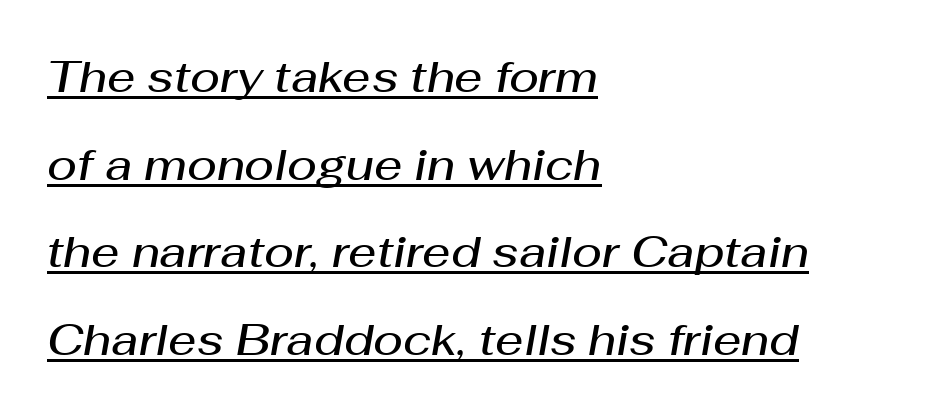
Q: Is the text bold? A: Semi-bold.
Q: Is the text italic (slanted)? A: Yes, it leans right by about 10 degrees.
Q: Is the text underlined? A: Yes.
Q: How is the paragraph aligned? A: Left-aligned.
Q: Is the spacing between letters normal or unusually wide? A: Normal.
Q: Is the spacing between lines tight, normal or loose? A: Loose.
Q: Width (condensed, normal, or wide)? A: Normal.
Q: Stroke contrast? A: Medium.
Q: x-height? A: Medium.
Q: Monospaced? A: No.
